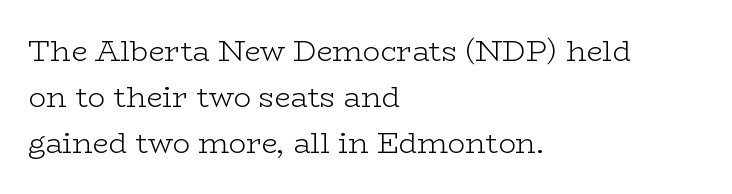
{"serif": "yes", "italic": "no", "bold": "no", "weight": "light", "width": "wide", "stroke_contrast": "low", "x_height": "medium", "monospaced": "no", "underline": "no", "align": "left", "line_spacing": "normal", "line_spacing_ratio": 1.58, "letter_spacing": "normal", "letter_spacing_em": 0.0, "glyph_px": 29}
